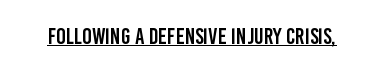
The image shows 23 px text type, upright; set normal letter spacing, underlined.
